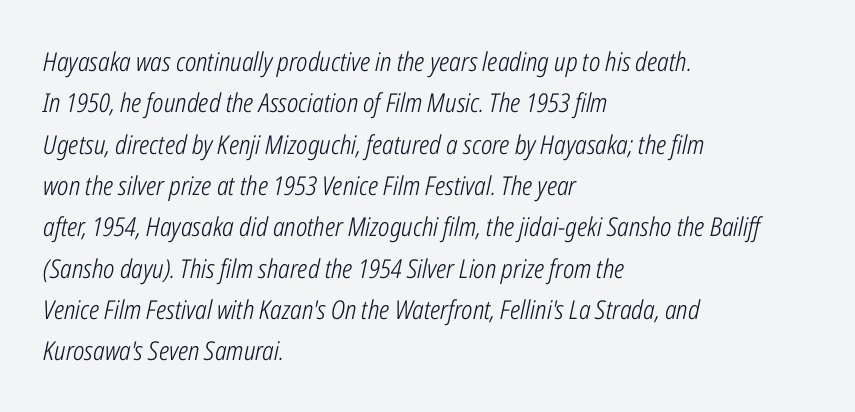
The image shows 26 px text type, italic (leaning right); set left-aligned, normal line spacing (1.59x), normal letter spacing, not underlined.
